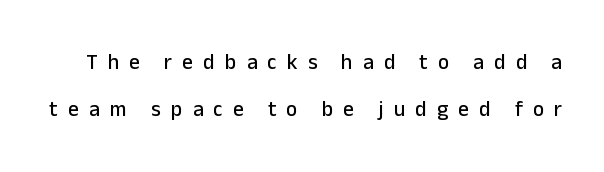
Q: Is the text italic (slanted)? A: No, it is upright.
Q: Is the text underlined? A: No.
Q: Is the spacing between letters normal or unusually wide? A: Unusually wide.
Q: Is the spacing between lines tight, normal or loose? A: Loose.
